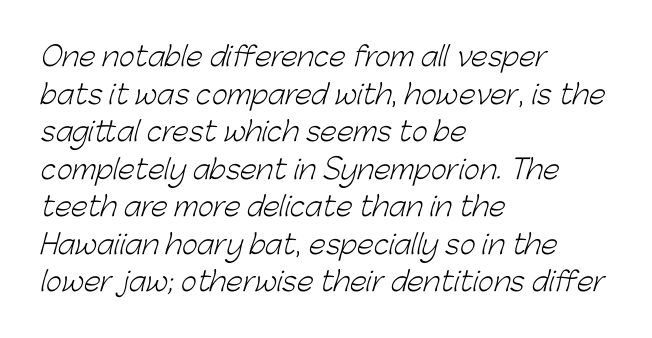
The passage shown has conventional tracking throughout. The lines are quadded left. Bare-footed words on every line. Is there much room between lines? A standard amount, neither cramped nor airy. Weight class: somewhere from thin through regular.
